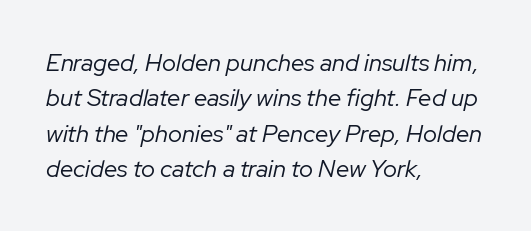
Q: Is the text bold? A: No.
Q: Is the text italic (slanted)? A: Yes, it leans right by about 12 degrees.
Q: Is the text underlined? A: No.
Q: How is the paragraph aligned? A: Left-aligned.
Q: Is the spacing between letters normal or unusually wide? A: Normal.
Q: Is the spacing between lines tight, normal or loose? A: Normal.
